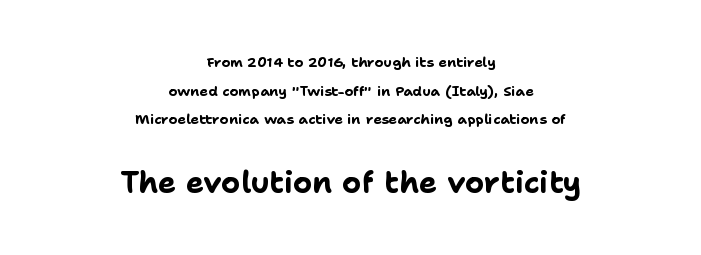
The image shows 30 px bold sans-serif type, upright; set centered, loose line spacing (2.04x), normal letter spacing, not underlined; the second (bottom) block is 2.14x larger; low stroke contrast and a medium x-height.
